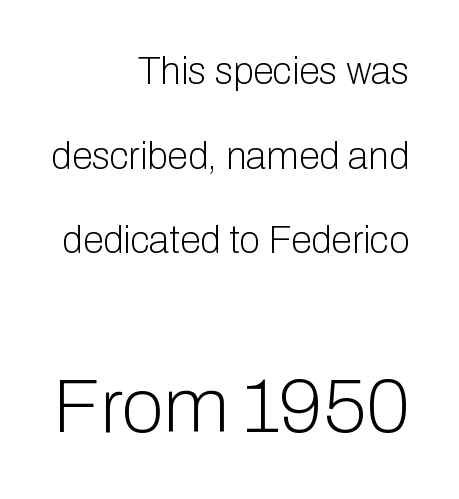
Q: Is the text bold? A: No.
Q: Is the text italic (slanted)? A: No, it is upright.
Q: Is the typeface a serif or a sans-serif typeface? A: Sans-serif.
Q: Is the text underlined? A: No.
Q: How is the paragraph aligned? A: Right-aligned.
Q: Is the spacing between letters normal or unusually wide? A: Normal.
Q: Is the spacing between lines tight, normal or loose? A: Loose.
Q: Which block of text is set in a larger size, the first (top) or the second (bottom)? A: The second (bottom) one.
Q: Width (condensed, normal, or wide)? A: Normal.
Q: Stroke contrast? A: Low.
Q: x-height? A: Medium.
Q: Monospaced? A: No.
